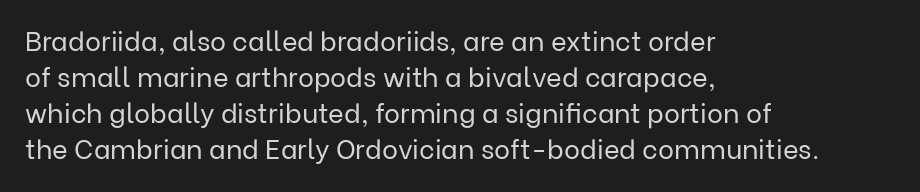
A clean baseline with only descenders dipping below it. The letters stand upright; this is a roman face. The letterforms sit shoulder to shoulder at normal distance. The compositor pushed each line to the left boundary.
